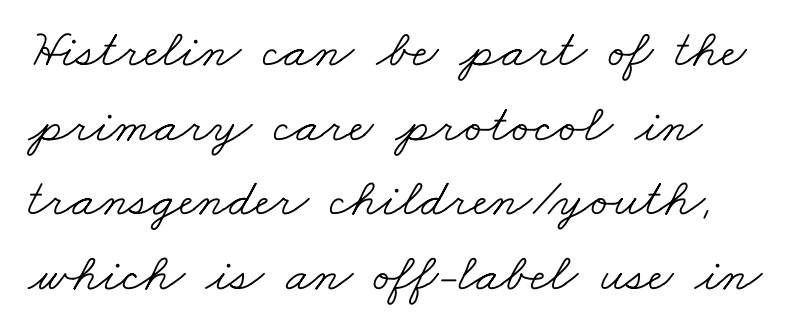
Each letter keeps its own natural width here, so spacing adapts to shape. The string is rendered with underlining switched off. Layout note: lines flush left. No chunkiness to these letters — they're not bold.
